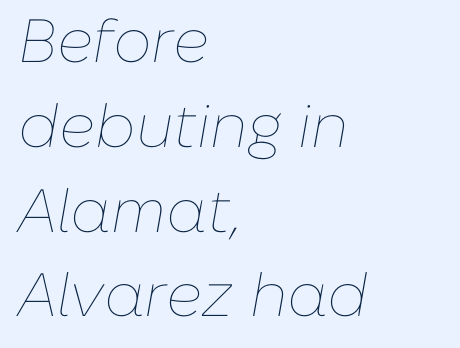
The image shows 61 px thin type, italic (leaning right); set left-aligned, normal line spacing (1.39x), normal letter spacing, not underlined; low stroke contrast and a medium x-height.
